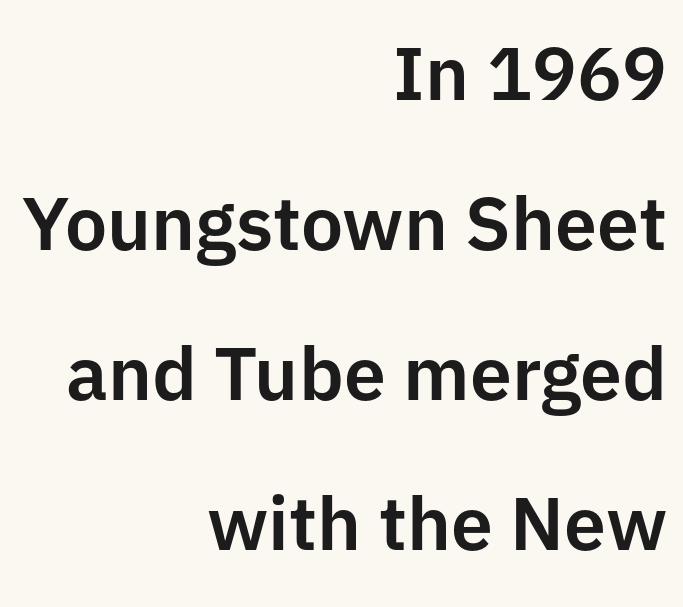
Q: Is the text italic (slanted)? A: No, it is upright.
Q: Is the typeface a serif or a sans-serif typeface? A: Sans-serif.
Q: Is the text underlined? A: No.
Q: How is the paragraph aligned? A: Right-aligned.
Q: Is the spacing between letters normal or unusually wide? A: Normal.
Q: Is the spacing between lines tight, normal or loose? A: Loose.
Q: Width (condensed, normal, or wide)? A: Normal.
Q: Stroke contrast? A: Low.
Q: x-height? A: Medium.
Q: Monospaced? A: No.
